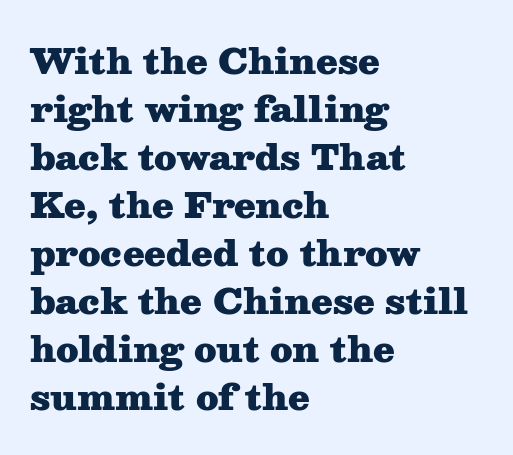
Q: Is the text bold? A: Yes.
Q: Is the text italic (slanted)? A: No, it is upright.
Q: Is the typeface a serif or a sans-serif typeface? A: Serif.
Q: Is the text underlined? A: No.
Q: How is the paragraph aligned? A: Left-aligned.
Q: Is the spacing between letters normal or unusually wide? A: Normal.
Q: Is the spacing between lines tight, normal or loose? A: Normal.
Q: Width (condensed, normal, or wide)? A: Wide.
Q: Stroke contrast? A: Medium.
Q: x-height? A: Medium.
Q: Monospaced? A: No.
